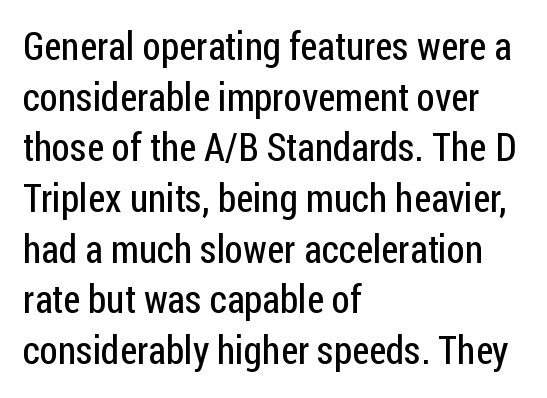
Notice how descenders clear the ascenders below comfortably — that's standard leading. Alignment: flush left. Rule under the text: the space is simply empty. Think of a printed novel: that variable character pitch is what you see here. Are there feet on the stems? There aren't — it's a sans.
